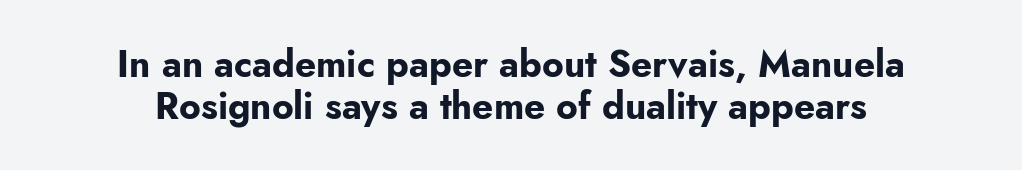
{"serif": "no", "italic": "no", "bold": "yes", "weight": "bold", "width": "normal", "stroke_contrast": "low", "x_height": "small", "monospaced": "no", "underline": "no", "align": "center", "line_spacing": "tight", "line_spacing_ratio": 1.13, "letter_spacing": "normal", "letter_spacing_em": 0.0, "glyph_px": 37}
